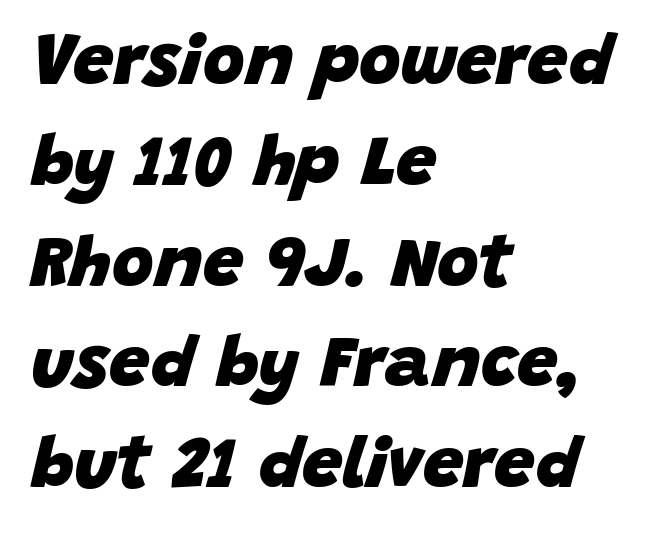
Q: Is the text bold? A: Yes.
Q: Is the text italic (slanted)? A: Yes, it leans right by about 15 degrees.
Q: Is the text underlined? A: No.
Q: How is the paragraph aligned? A: Left-aligned.
Q: Is the spacing between letters normal or unusually wide? A: Normal.
Q: Is the spacing between lines tight, normal or loose? A: Normal.
Q: Width (condensed, normal, or wide)? A: Normal.
Q: Stroke contrast? A: Low.
Q: x-height? A: Large.
Q: Monospaced? A: No.
